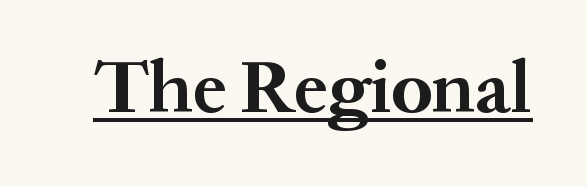
The gaps between neighbouring characters are ordinary and unremarkable. Nope, not italic — everything's standing straight. Look at the bottom of the vertical strokes: they flare into serifs here. Honestly, the underline is the first thing you notice here.
